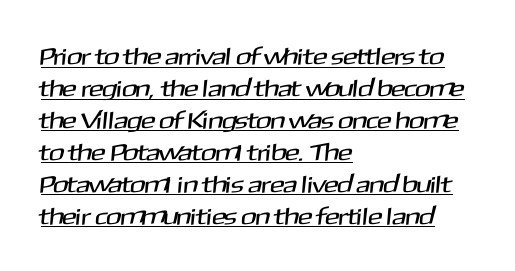
This rendering features underlined lettering. One glance says typical: line gaps are just what's usual. The paragraph shown leans on its left margin. The horizontal fit of the characters is conventional and even.
